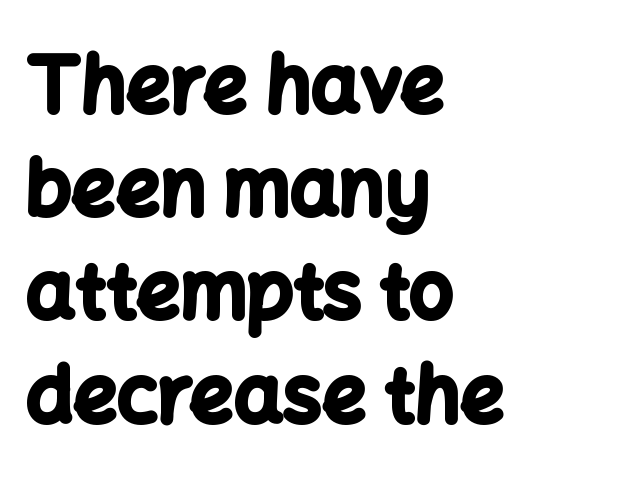
The image shows 77 px bold sans-serif type, upright; set left-aligned, normal line spacing (1.34x), normal letter spacing, not underlined; low stroke contrast and a medium x-height.
